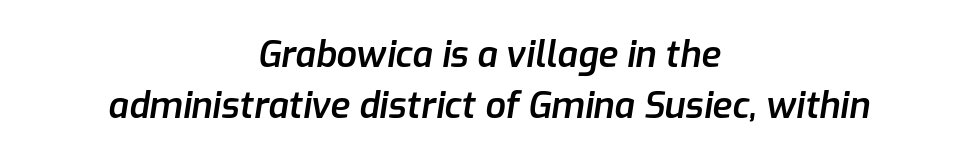
The image shows 36 px semibold type, italic (leaning right); set centered, normal line spacing (1.42x), normal letter spacing, not underlined; low stroke contrast and a medium x-height.
